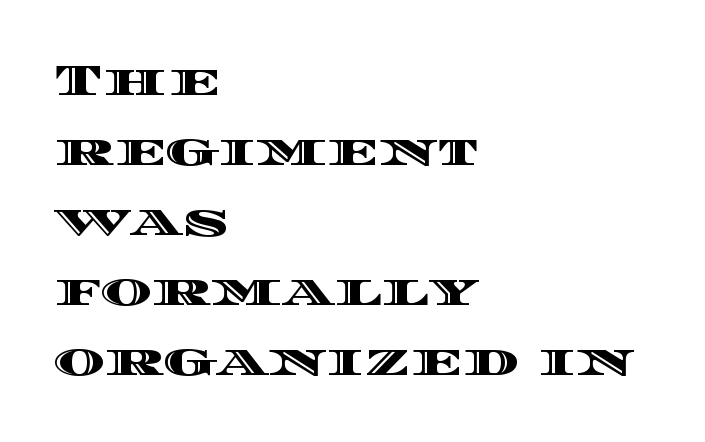
The image shows 44 px wide type, upright; set left-aligned, normal line spacing (1.59x), normal letter spacing, not underlined; a large x-height.
